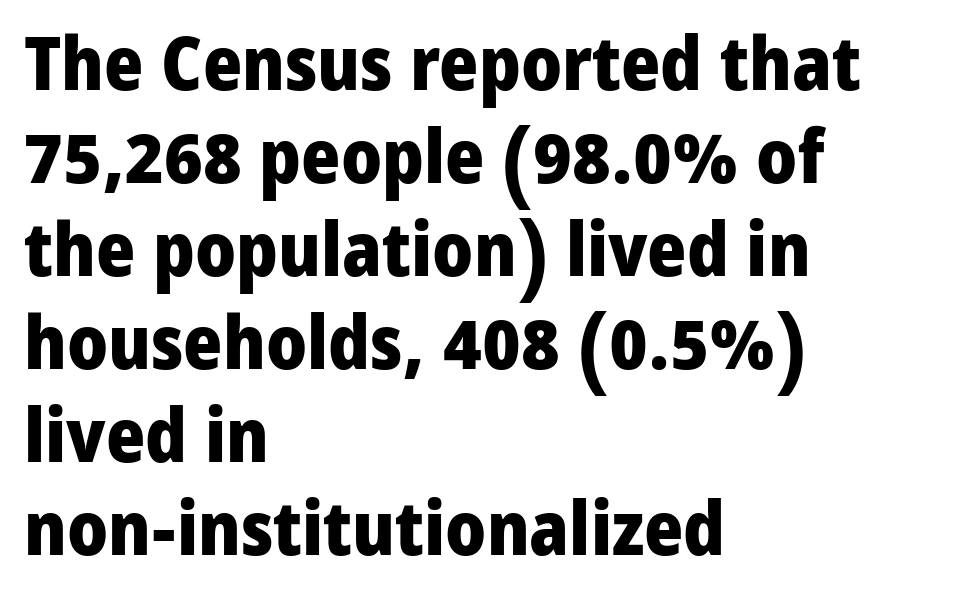
Are there feet on the stems? There aren't — it's a sans. It's the straight-up-and-down kind of type. The typesetting leans heavy: a genuine bold. Rule under the text: the space is simply empty. The rendering keeps characters at their native spacing.
